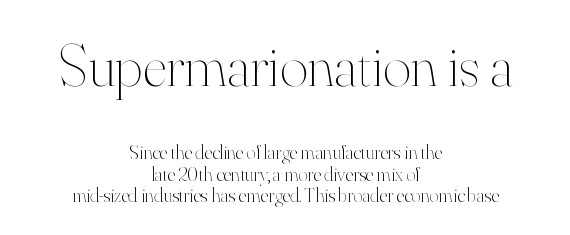
Q: Is the text bold? A: No.
Q: Is the text italic (slanted)? A: No, it is upright.
Q: Is the text underlined? A: No.
Q: How is the paragraph aligned? A: Centered.
Q: Is the spacing between letters normal or unusually wide? A: Normal.
Q: Is the spacing between lines tight, normal or loose? A: Tight.
Q: Which block of text is set in a larger size, the first (top) or the second (bottom)? A: The first (top) one.
Q: Width (condensed, normal, or wide)? A: Normal.
Q: Stroke contrast? A: High.
Q: x-height? A: Small.
Q: Monospaced? A: No.
